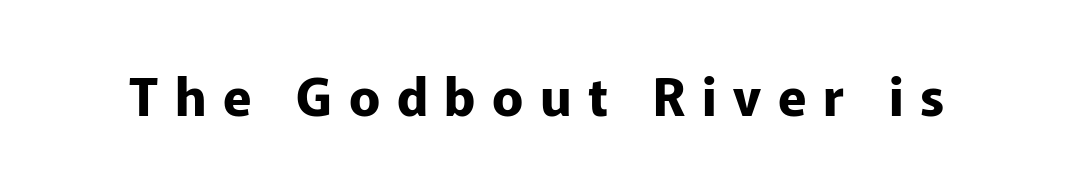
The image shows 52 px bold sans-serif type, upright; set unusually wide letter spacing (+0.32 em), not underlined; low stroke contrast and a medium x-height.
